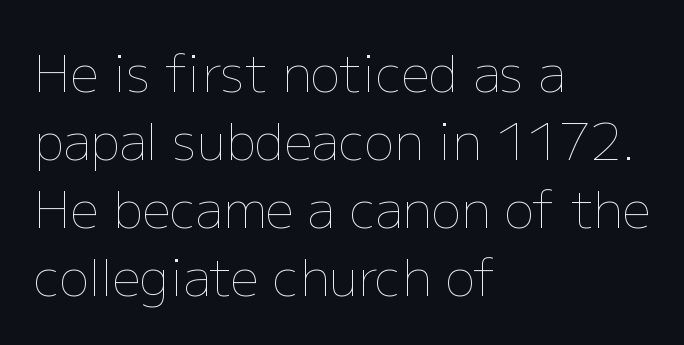
Q: Is the text bold? A: No.
Q: Is the text italic (slanted)? A: No, it is upright.
Q: Is the text underlined? A: No.
Q: How is the paragraph aligned? A: Left-aligned.
Q: Is the spacing between letters normal or unusually wide? A: Normal.
Q: Is the spacing between lines tight, normal or loose? A: Normal.
Q: Width (condensed, normal, or wide)? A: Normal.
Q: Stroke contrast? A: Low.
Q: x-height? A: Medium.
Q: Monospaced? A: No.
